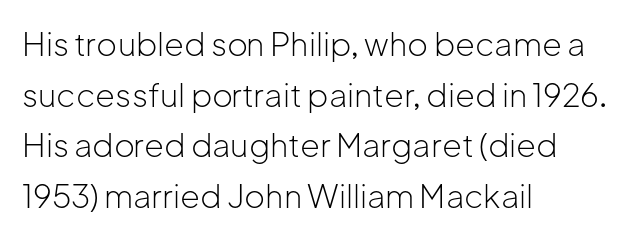
Q: Is the text bold? A: No.
Q: Is the text italic (slanted)? A: No, it is upright.
Q: Is the typeface a serif or a sans-serif typeface? A: Sans-serif.
Q: Is the text underlined? A: No.
Q: How is the paragraph aligned? A: Left-aligned.
Q: Is the spacing between letters normal or unusually wide? A: Normal.
Q: Is the spacing between lines tight, normal or loose? A: Normal.
Q: Width (condensed, normal, or wide)? A: Normal.
Q: Stroke contrast? A: Low.
Q: x-height? A: Medium.
Q: Monospaced? A: No.
